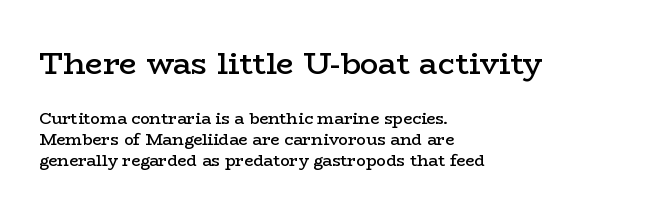
Q: Is the text bold? A: Semi-bold.
Q: Is the text italic (slanted)? A: No, it is upright.
Q: Is the typeface a serif or a sans-serif typeface? A: Serif.
Q: Is the text underlined? A: No.
Q: How is the paragraph aligned? A: Left-aligned.
Q: Is the spacing between letters normal or unusually wide? A: Normal.
Q: Is the spacing between lines tight, normal or loose? A: Normal.
Q: Which block of text is set in a larger size, the first (top) or the second (bottom)? A: The first (top) one.
Q: Width (condensed, normal, or wide)? A: Wide.
Q: Stroke contrast? A: Low.
Q: x-height? A: Medium.
Q: Monospaced? A: No.
